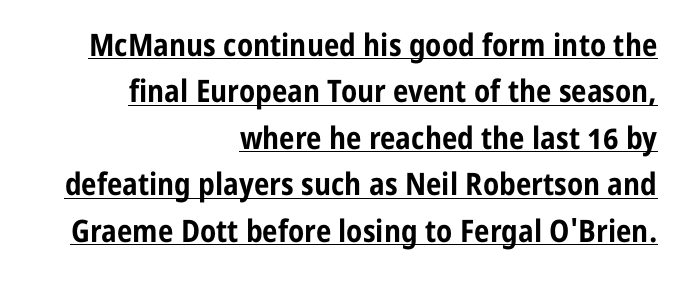
{"serif": "no", "italic": "no", "bold": "yes", "weight": "bold", "width": "condensed", "stroke_contrast": "low", "x_height": "medium", "monospaced": "no", "underline": "yes", "align": "right", "line_spacing": "normal", "line_spacing_ratio": 1.5, "letter_spacing": "normal", "letter_spacing_em": 0.0, "glyph_px": 31}
